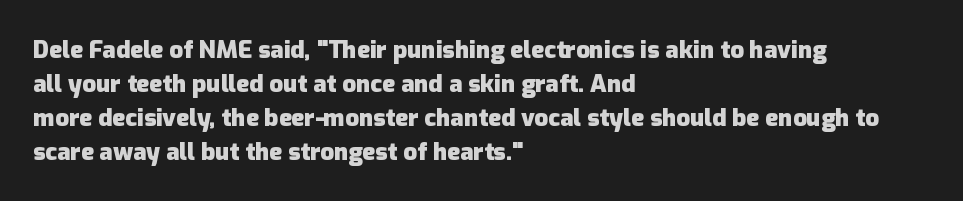
{"italic": "no", "bold": "yes", "underline": "no", "align": "left", "line_spacing": "normal", "line_spacing_ratio": 1.41, "letter_spacing": "normal", "letter_spacing_em": 0.0, "glyph_px": 24}
